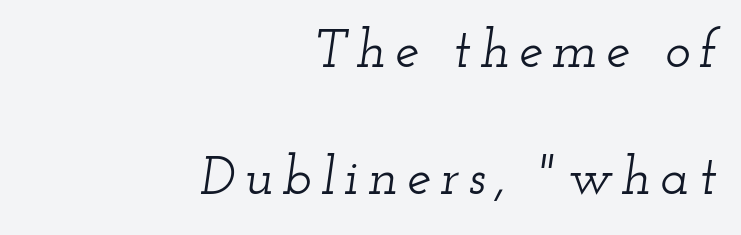
{"serif": "yes", "italic": "yes", "lean": "right", "slant_degrees": 12, "width": "wide", "stroke_contrast": "low", "x_height": "small", "monospaced": "no", "underline": "no", "align": "right", "line_spacing": "loose", "line_spacing_ratio": 2.36, "glyph_px": 54}
